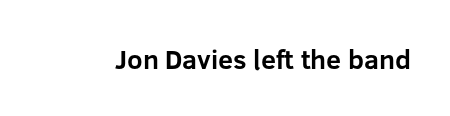
The image shows 27 px bold type, upright; set normal letter spacing, not underlined.
